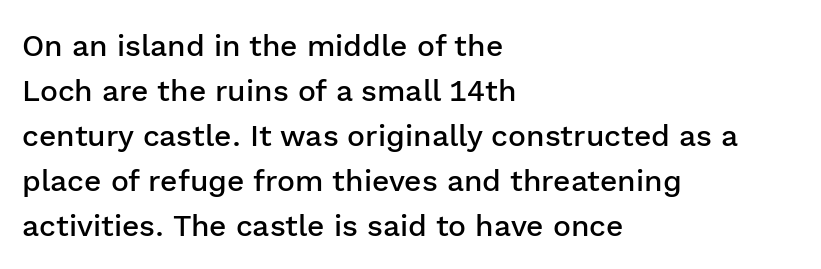
Q: Is the text bold? A: Semi-bold.
Q: Is the text italic (slanted)? A: No, it is upright.
Q: Is the typeface a serif or a sans-serif typeface? A: Sans-serif.
Q: Is the text underlined? A: No.
Q: How is the paragraph aligned? A: Left-aligned.
Q: Is the spacing between letters normal or unusually wide? A: Normal.
Q: Is the spacing between lines tight, normal or loose? A: Normal.
Q: Width (condensed, normal, or wide)? A: Normal.
Q: Stroke contrast? A: Low.
Q: x-height? A: Medium.
Q: Monospaced? A: No.
